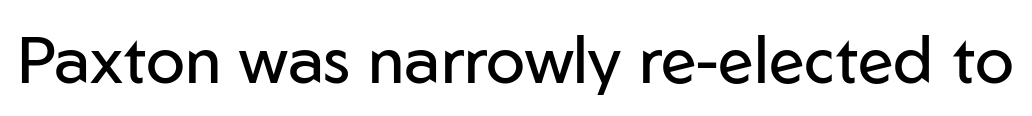
{"serif": "no", "italic": "no", "bold": "no", "weight": "regular", "width": "normal", "stroke_contrast": "low", "x_height": "medium", "monospaced": "no", "underline": "no", "letter_spacing": "normal", "letter_spacing_em": 0.0, "glyph_px": 65}
